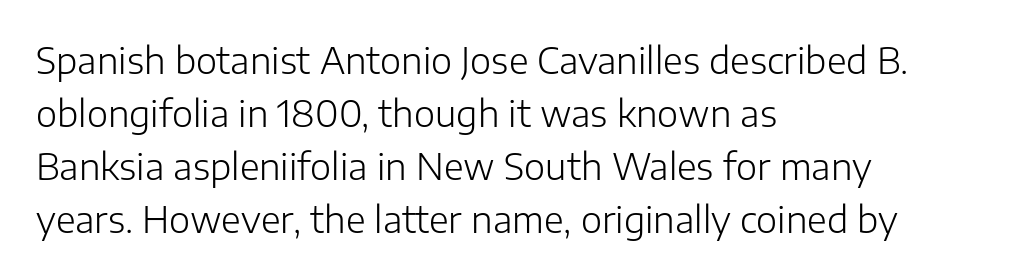
Q: Is the text bold? A: No.
Q: Is the text italic (slanted)? A: No, it is upright.
Q: Is the typeface a serif or a sans-serif typeface? A: Sans-serif.
Q: Is the text underlined? A: No.
Q: How is the paragraph aligned? A: Left-aligned.
Q: Is the spacing between letters normal or unusually wide? A: Normal.
Q: Is the spacing between lines tight, normal or loose? A: Normal.
Q: Width (condensed, normal, or wide)? A: Normal.
Q: Stroke contrast? A: Low.
Q: x-height? A: Medium.
Q: Monospaced? A: No.
